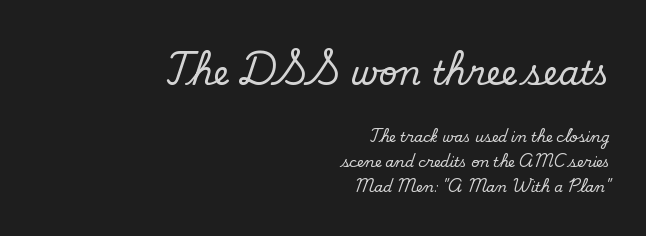
The text block is weighted toward the right margin, trailing off unevenly leftward. Beneath every word, the page is bare. Observe the absence of serifs on each vertical stroke in this sample. The face used here is rendered with its standard letterfit. Character widths vary here, with narrow letters taking less room than wide ones.
